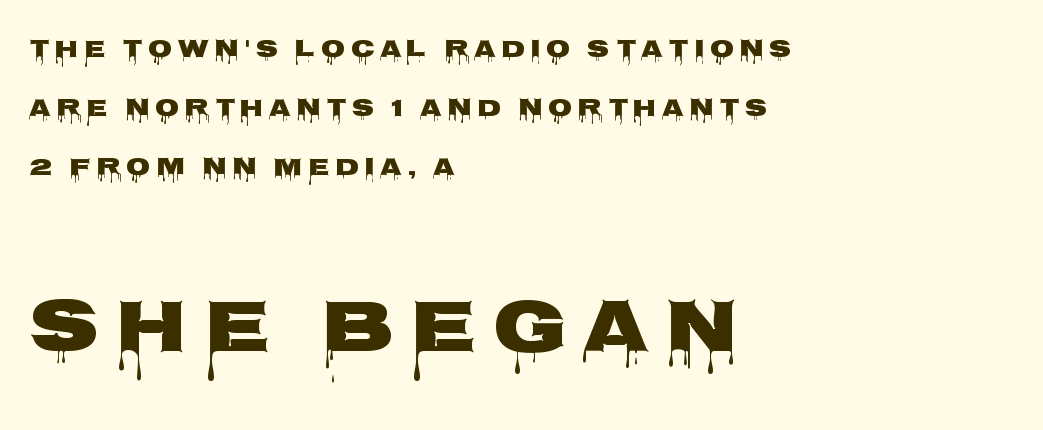
The letterforms stand isolated, each surrounded by extra space. Each letter's strokes conclude bluntly, with no projecting serifs. Does the lettering tilt? It doesn't — this is upright. In terms of leading, this rendering errs on the spacious side. Caption: multi-line text, flush left, ragged right.
